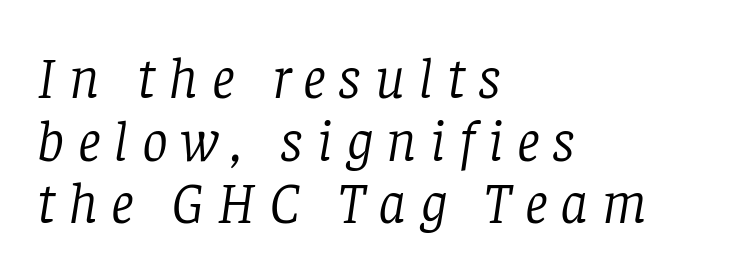
{"serif": "yes", "italic": "yes", "lean": "right", "slant_degrees": 8, "bold": "no", "weight": "light", "width": "normal", "stroke_contrast": "low", "x_height": "large", "monospaced": "no", "underline": "no", "align": "left", "line_spacing": "tight", "line_spacing_ratio": 1.08, "letter_spacing": "wide", "letter_spacing_em": 0.23, "glyph_px": 58}
